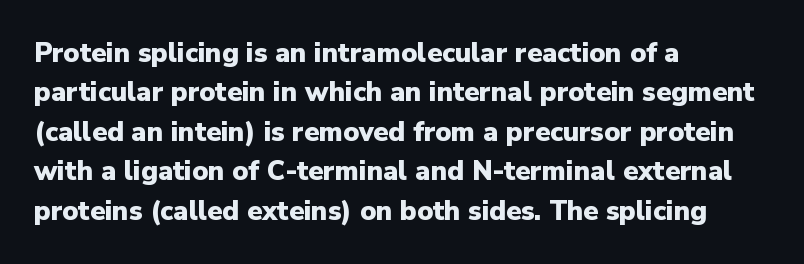
The line texture is even and compact thanks to regular tracking. Notice how the passage keeps a crisp vertical edge on the left only. Rendered with straight, roman letterforms. A bare baseline throughout the passage. One glance says typical: line gaps are just what's usual.
